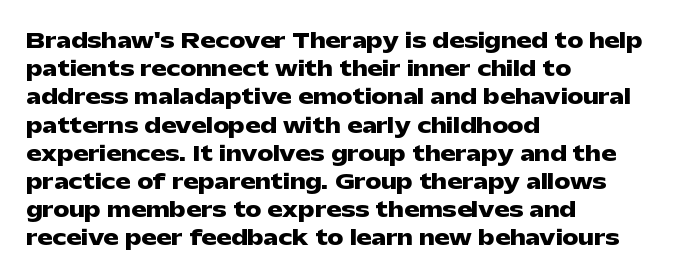
Q: Is the text bold? A: Yes.
Q: Is the text italic (slanted)? A: No, it is upright.
Q: Is the text underlined? A: No.
Q: How is the paragraph aligned? A: Left-aligned.
Q: Is the spacing between letters normal or unusually wide? A: Normal.
Q: Is the spacing between lines tight, normal or loose? A: Normal.
